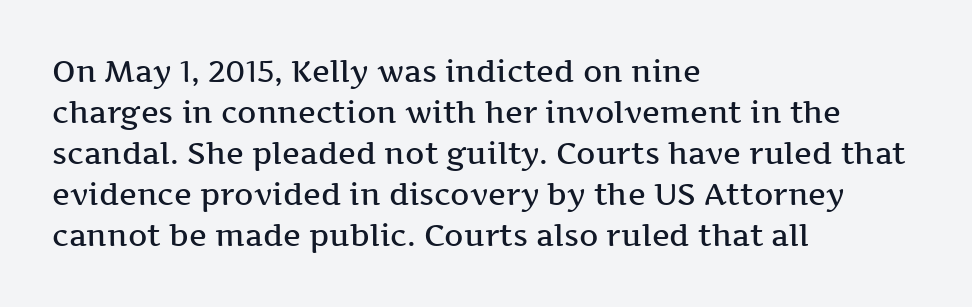
This is roman type, the default non-slanted kind. Words float on clear page, feet unadorned. The letters advance in unequal steps, a hallmark of proportional type. Tracking here is standard; glyphs follow each other at the usual distance. What weight is shown? A semibold, between regular and bold.
